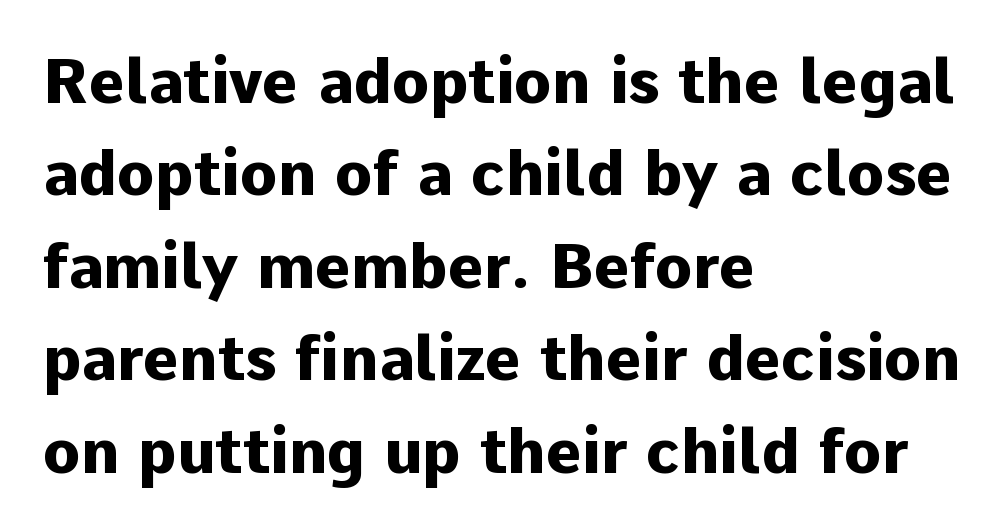
Here the glyphs are tracked normally, forming tight word shapes. Note the varied advance widths — an 'i' is clearly narrower than an 'm'. The space directly below the letters is spotless. Rows of type keep a routine distance in the vertical direction. Nope, not italic — everything's standing straight.
